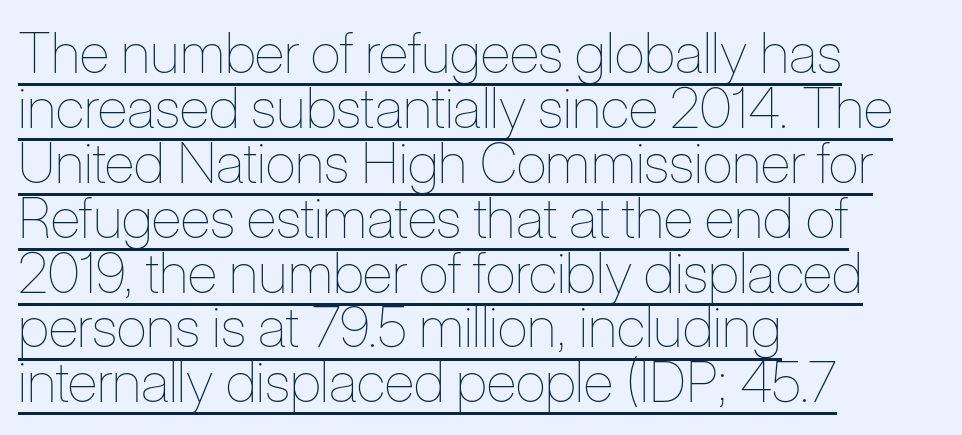
Counters stay open thanks to moderate or lighter strokes. The rendered words wear a rule along their underside. You could not count columns in this text — the font is proportionally spaced. Posture: straight, roman, zero tilt. Caption: standard tracking, unaltered.
